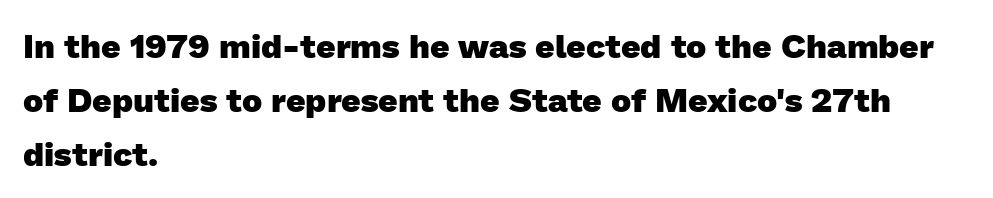
Q: Is the text bold? A: Yes.
Q: Is the typeface a serif or a sans-serif typeface? A: Sans-serif.
Q: Is the text underlined? A: No.
Q: How is the paragraph aligned? A: Left-aligned.
Q: Is the spacing between letters normal or unusually wide? A: Normal.
Q: Is the spacing between lines tight, normal or loose? A: Normal.
Q: Width (condensed, normal, or wide)? A: Normal.
Q: Stroke contrast? A: Low.
Q: x-height? A: Medium.
Q: Monospaced? A: No.
